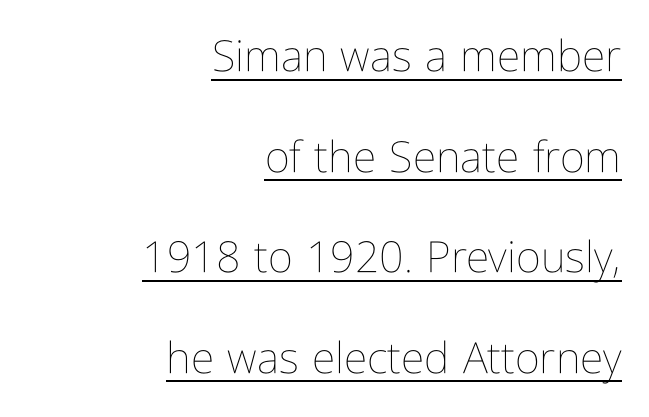
{"italic": "no", "bold": "no", "weight": "thin", "width": "condensed", "stroke_contrast": "low", "x_height": "medium", "monospaced": "no", "underline": "yes", "align": "right", "line_spacing": "loose", "line_spacing_ratio": 2.34, "letter_spacing": "normal", "letter_spacing_em": 0.0, "glyph_px": 43}
